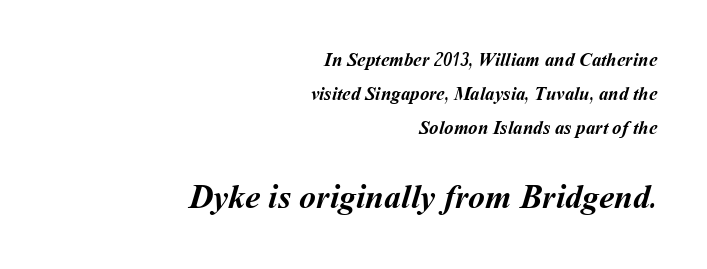
The image shows 34 px semibold type; set right-aligned, line spacing 1.8x, normal letter spacing, not underlined; the second (bottom) block is 1.79x larger; medium stroke contrast and a medium x-height.
